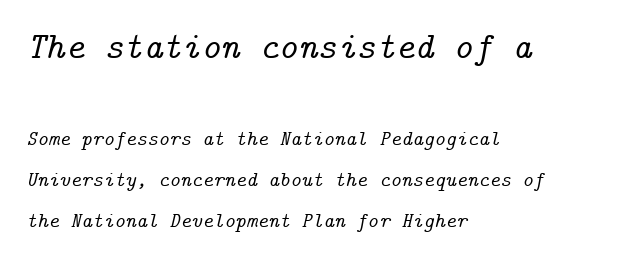
{"serif": "yes", "italic": "yes", "lean": "right", "slant_degrees": 14, "width": "normal", "stroke_contrast": "low", "x_height": "medium", "underline": "no", "align": "left", "line_spacing": "loose", "line_spacing_ratio": 1.94, "letter_spacing": "normal", "letter_spacing_em": 0.0, "larger_block": "first", "size_ratio": 1.76, "glyph_px": 37}
